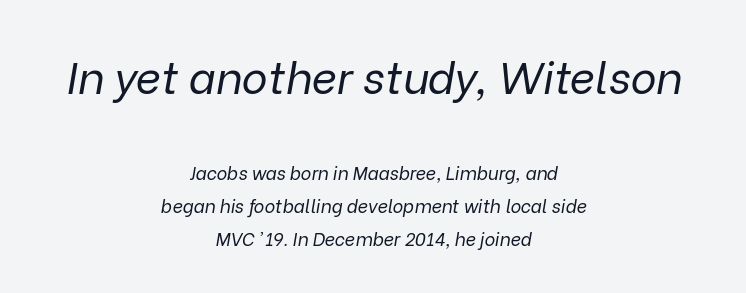
Block one is the big one; block two sits smaller underneath. The cut favours lightness, reaching ordinary text weight at its darkest. Varying glyph widths throughout — classic text-font behaviour. Each row of text sits above clean, open space. It's the slanting kind of type.
